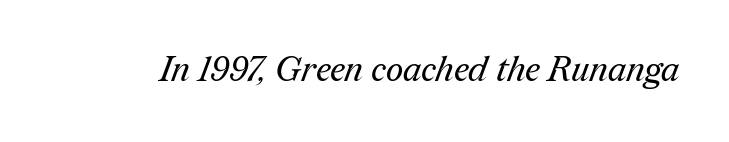
Q: Is the text bold? A: No.
Q: Is the typeface a serif or a sans-serif typeface? A: Serif.
Q: Is the text underlined? A: No.
Q: Is the spacing between letters normal or unusually wide? A: Normal.
Q: Width (condensed, normal, or wide)? A: Normal.
Q: Stroke contrast? A: Medium.
Q: x-height? A: Medium.
Q: Monospaced? A: No.
